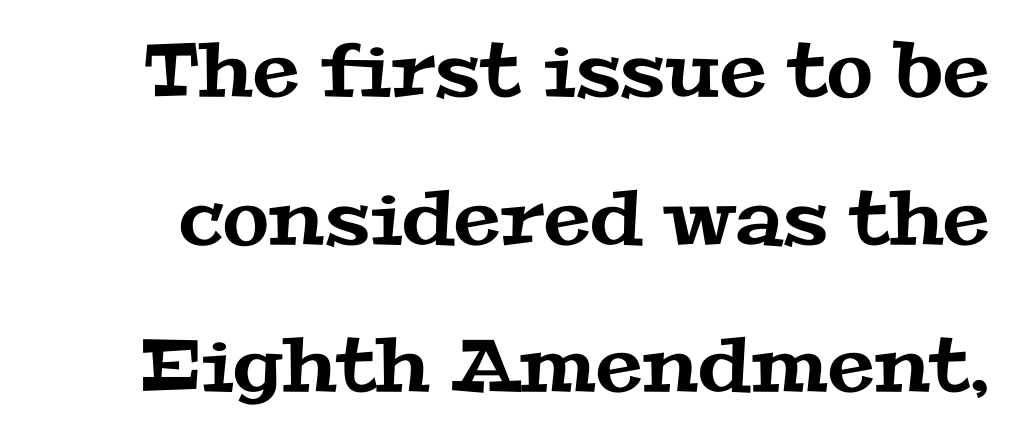
The image shows 75 px wide serif type; set loose line spacing (1.97x), normal letter spacing, not underlined; medium stroke contrast and a medium x-height.
